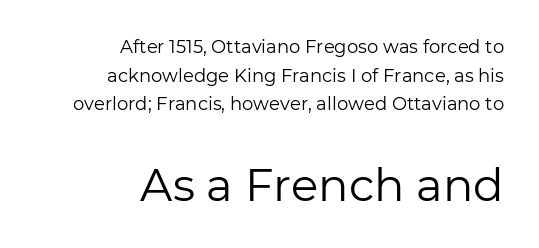
{"serif": "no", "italic": "no", "bold": "no", "weight": "regular", "width": "normal", "stroke_contrast": "low", "x_height": "medium", "monospaced": "no", "underline": "no", "align": "right", "line_spacing": "normal", "line_spacing_ratio": 1.59, "letter_spacing": "normal", "letter_spacing_em": 0.0, "larger_block": "second", "size_ratio": 2.5, "glyph_px": 45}
